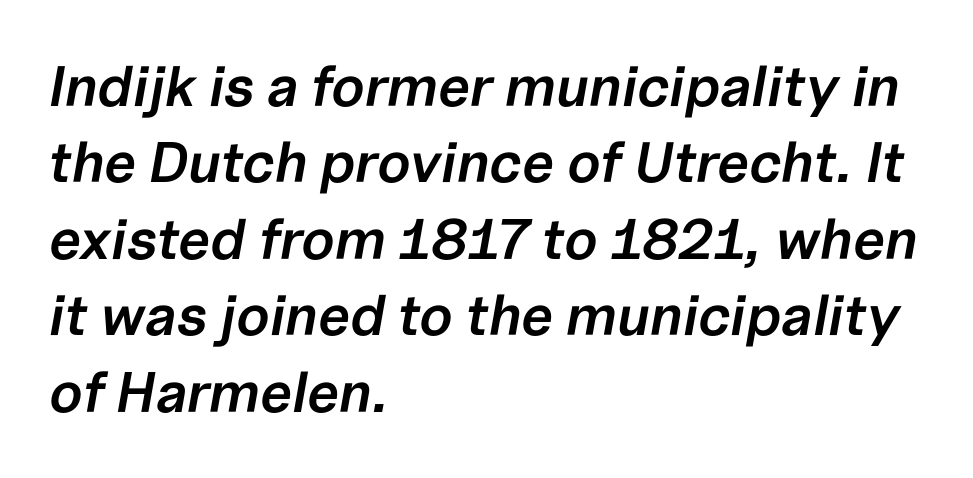
The image shows 57 px semibold type, italic (leaning right); set left-aligned, normal line spacing (1.34x), normal letter spacing, not underlined; low stroke contrast and a medium x-height.
